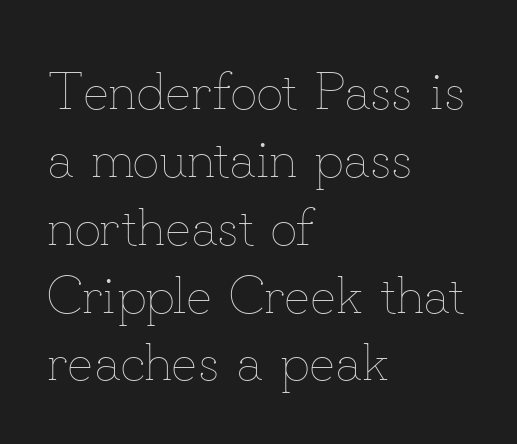
The image shows 53 px thin type, upright; set left-aligned, normal line spacing (1.28x), normal letter spacing, not underlined; low stroke contrast and a small x-height.
